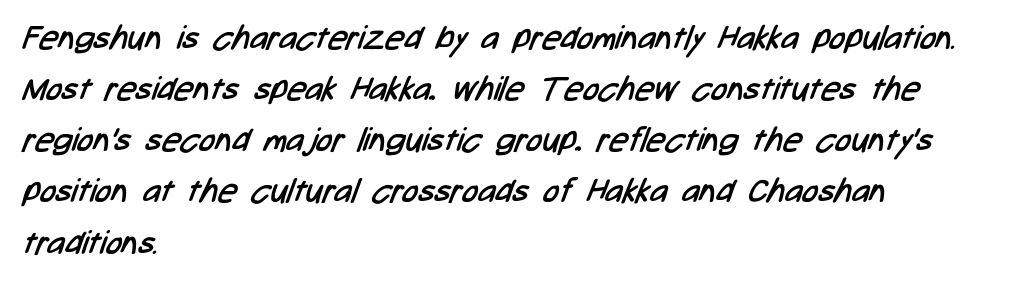
{"serif": "no", "bold": "no", "weight": "regular", "width": "condensed", "stroke_contrast": "low", "x_height": "medium", "monospaced": "no", "underline": "no", "align": "left", "line_spacing": "normal", "line_spacing_ratio": 1.55, "letter_spacing": "normal", "letter_spacing_em": 0.0, "glyph_px": 33}
